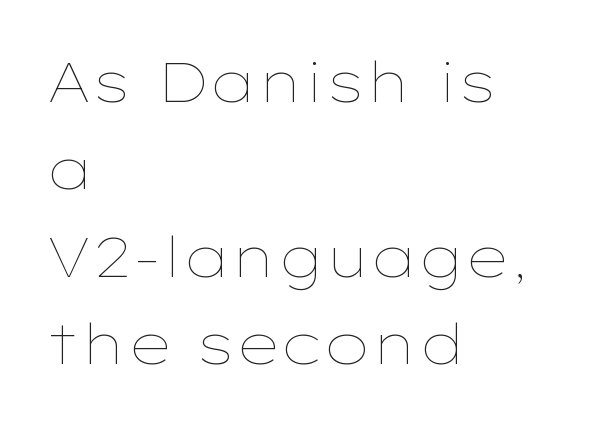
Successive baselines arrive at the customary interval. Tracking value appears to be zero — textbook default spacing. The letters look calm and open, with moderate or lighter stems. Think of a printed novel: that variable character pitch is what you see here. Quick note: not italic, upright. Horizontally, the lines are justified to the leading edge only.
